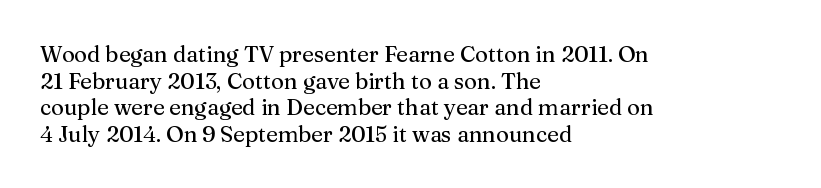
A student would call this left alignment; a typographer would say flush left, rag right. Nobody touched the tracking dial on this one. Tall strokes in this sample are plumb rather than angled. Descenders are the only things crossing below the line.
